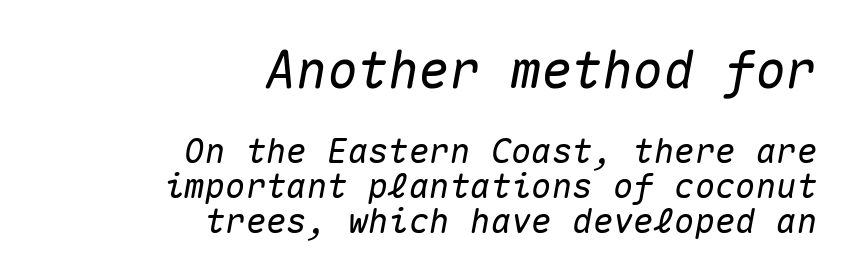
The image shows 51 px text type, italic (leaning right), monospaced; set right-aligned, tight line spacing (1.03x), normal letter spacing, not underlined; the first (top) block is 1.5x larger; medium stroke contrast and a medium x-height.
